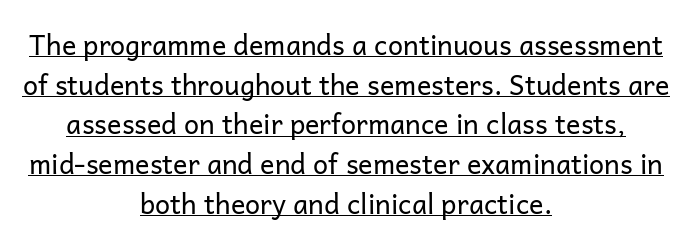
The letters stand straight up with perfectly vertical stems. Does a line run under the words? Yes, clearly. If you measured baseline to baseline, you'd find a middling distance. Is the block centered? Yes — each line is placed symmetrically about the middle. No extra tracking has been applied to these lines.
